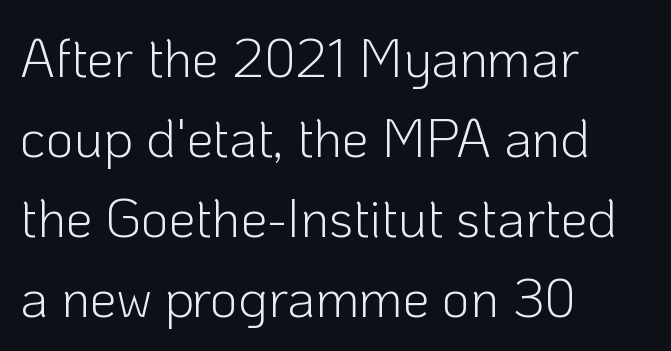
Q: Is the text bold? A: No.
Q: Is the text italic (slanted)? A: No, it is upright.
Q: Is the typeface a serif or a sans-serif typeface? A: Sans-serif.
Q: Is the text underlined? A: No.
Q: How is the paragraph aligned? A: Left-aligned.
Q: Is the spacing between letters normal or unusually wide? A: Normal.
Q: Is the spacing between lines tight, normal or loose? A: Normal.
Q: Width (condensed, normal, or wide)? A: Normal.
Q: Stroke contrast? A: Low.
Q: x-height? A: Medium.
Q: Monospaced? A: No.
